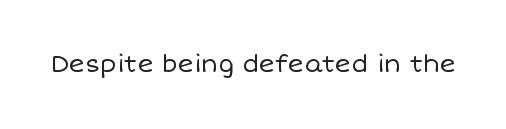
{"italic": "no", "bold": "no", "underline": "no", "letter_spacing": "normal", "letter_spacing_em": 0.0, "glyph_px": 24}
